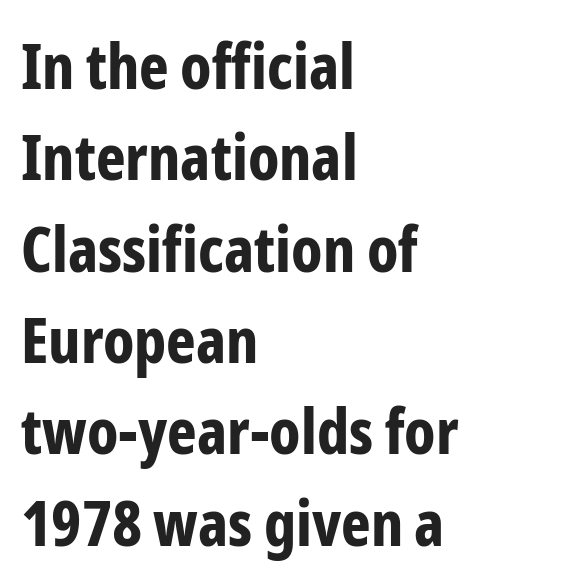
{"serif": "no", "italic": "no", "bold": "yes", "weight": "bold", "width": "condensed", "stroke_contrast": "low", "x_height": "medium", "monospaced": "no", "underline": "no", "align": "left", "line_spacing": "normal", "line_spacing_ratio": 1.45, "letter_spacing": "normal", "letter_spacing_em": 0.0, "glyph_px": 63}
